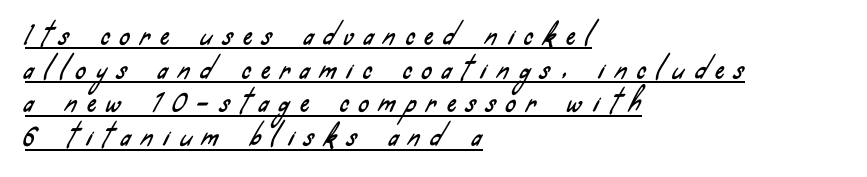
Has an underline been added? It has. Typeset ragged right — the left edge is the straight one. The rows are spaced the way most documents space them. The tracking reads as deliberately expanded to a designer's eye.
